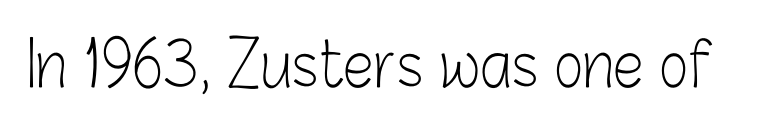
Characters remain perfectly vertical along every line. Caption: face not bold, strokes unweighted. Descender tails drop into unmarked territory. Students, note that the glyphs here touch the page at normal intervals. Each letter keeps its own natural width here, so spacing adapts to shape. Typographically, this falls in the sans-serif category.
